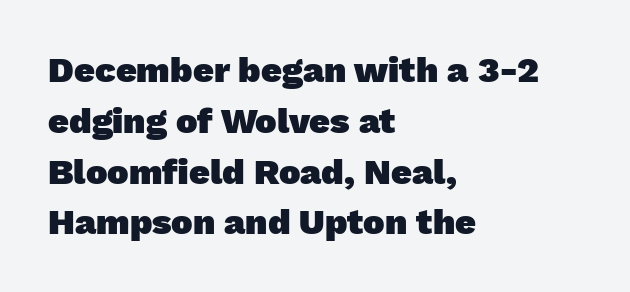
Q: Is the text bold? A: Yes.
Q: Is the typeface a serif or a sans-serif typeface? A: Sans-serif.
Q: Is the text underlined? A: No.
Q: How is the paragraph aligned? A: Left-aligned.
Q: Is the spacing between letters normal or unusually wide? A: Normal.
Q: Is the spacing between lines tight, normal or loose? A: Normal.
Q: Width (condensed, normal, or wide)? A: Normal.
Q: Stroke contrast? A: Low.
Q: x-height? A: Medium.
Q: Monospaced? A: No.
